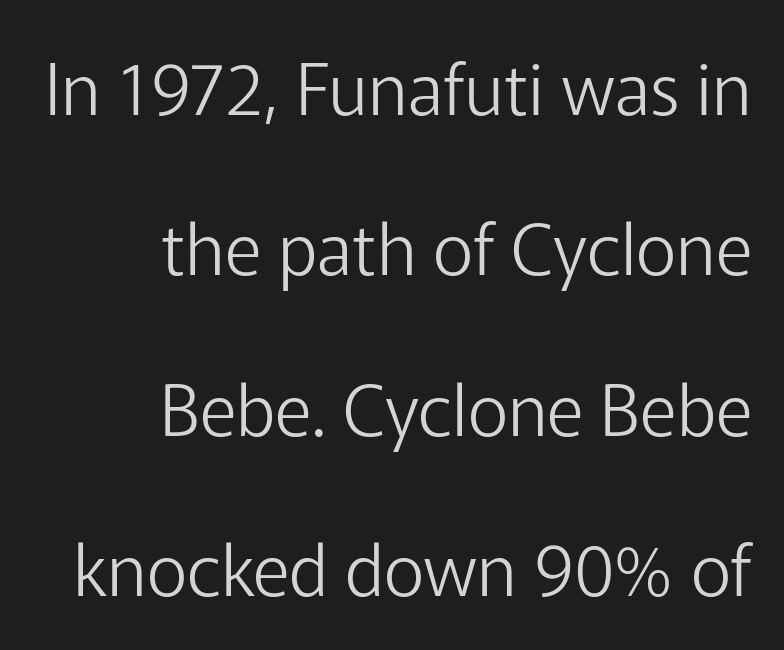
The image shows 71 px light sans-serif type, upright; set right-aligned, loose line spacing (2.26x), normal letter spacing, not underlined; low stroke contrast and a medium x-height.
